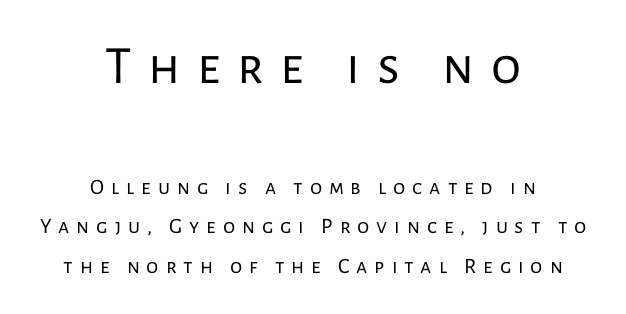
Serif or sans? Sans — the stroke terminals are bare. The strokes carry an ordinary text weight at most. Glyph-to-glyph distance is far greater than everyday printed text. Is there any slant? The stems are plumb. This sample has the flowing, uneven cadence of proportional lettering.
